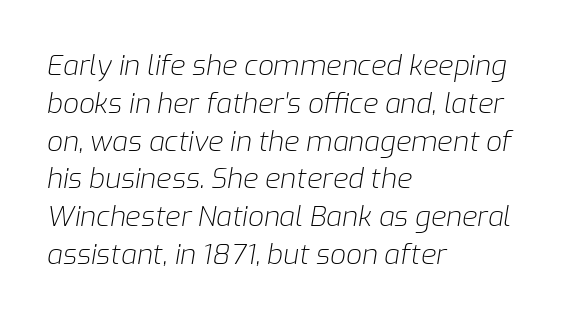
The image shows 28 px light type, italic (leaning right); set left-aligned, normal line spacing (1.35x), normal letter spacing, not underlined; low stroke contrast and a medium x-height.
